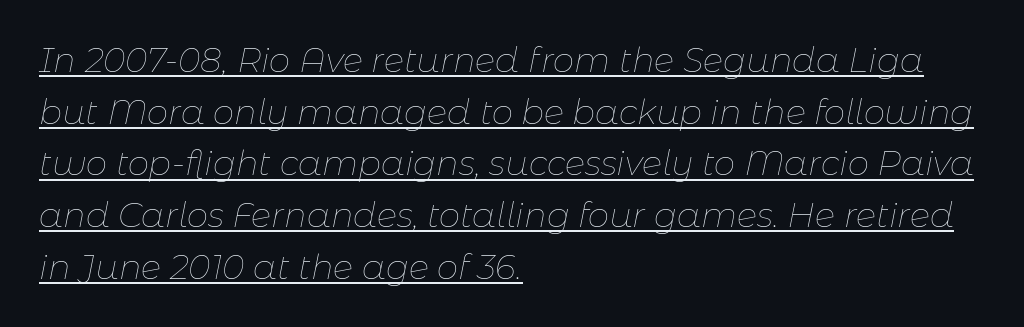
{"italic": "yes", "lean": "right", "slant_degrees": 11, "bold": "no", "weight": "thin", "width": "normal", "stroke_contrast": "low", "x_height": "medium", "monospaced": "no", "underline": "yes", "align": "left", "line_spacing": "normal", "line_spacing_ratio": 1.52, "letter_spacing": "normal", "letter_spacing_em": 0.0, "glyph_px": 34}
